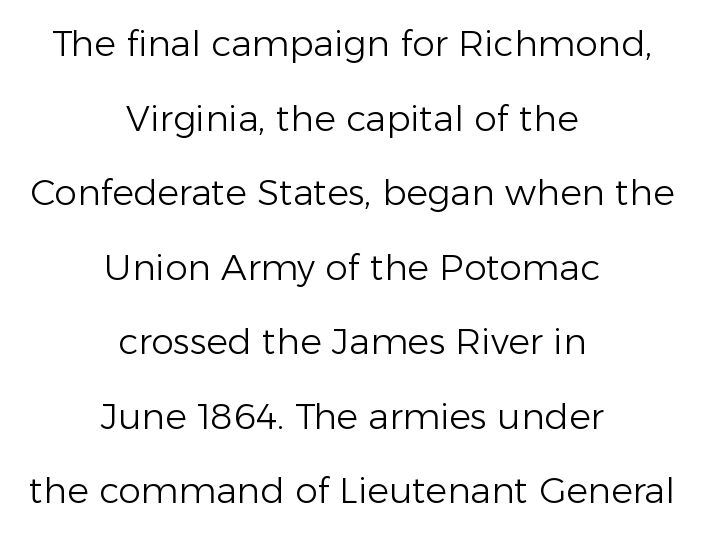
{"serif": "no", "italic": "no", "bold": "no", "weight": "light", "width": "normal", "stroke_contrast": "low", "x_height": "medium", "monospaced": "no", "underline": "no", "align": "center", "line_spacing": "loose", "line_spacing_ratio": 2.07, "letter_spacing": "normal", "letter_spacing_em": 0.0, "glyph_px": 36}
